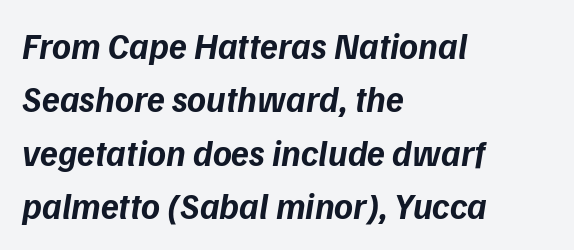
{"serif": "no", "bold": "yes", "weight": "bold", "width": "normal", "stroke_contrast": "low", "x_height": "medium", "monospaced": "no", "underline": "no", "align": "left", "line_spacing": "normal", "line_spacing_ratio": 1.48, "letter_spacing": "normal", "letter_spacing_em": 0.0, "glyph_px": 36}
